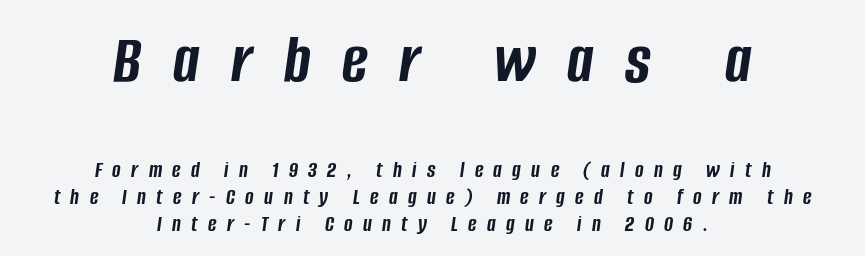
{"italic": "yes", "lean": "right", "slant_degrees": 8, "bold": "yes", "weight": "semibold", "width": "condensed", "stroke_contrast": "low", "x_height": "large", "monospaced": "no", "underline": "no", "align": "center", "line_spacing_ratio": 1.17, "letter_spacing": "wide", "letter_spacing_em": 0.45, "larger_block": "first", "size_ratio": 3.04, "glyph_px": 70}
